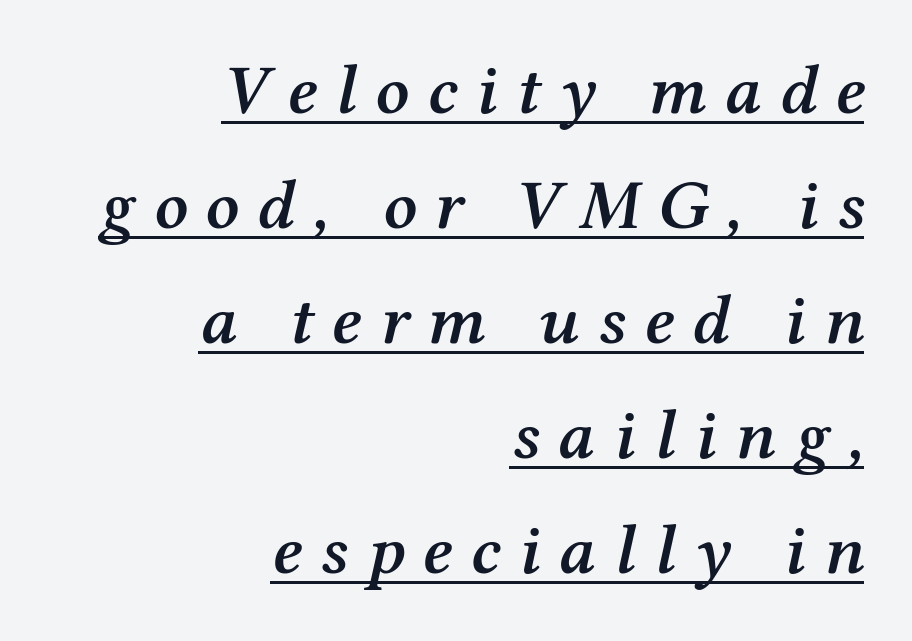
This block has exactly the height ordinary leading produces. Set as a demibold, roughly 600 on the weight scale. Old-style or modern, the face here clearly has serifs. Caption: multi-line text, flush right, ragged left. Honestly, the letter spacing is so wide it's the main thing you notice.
